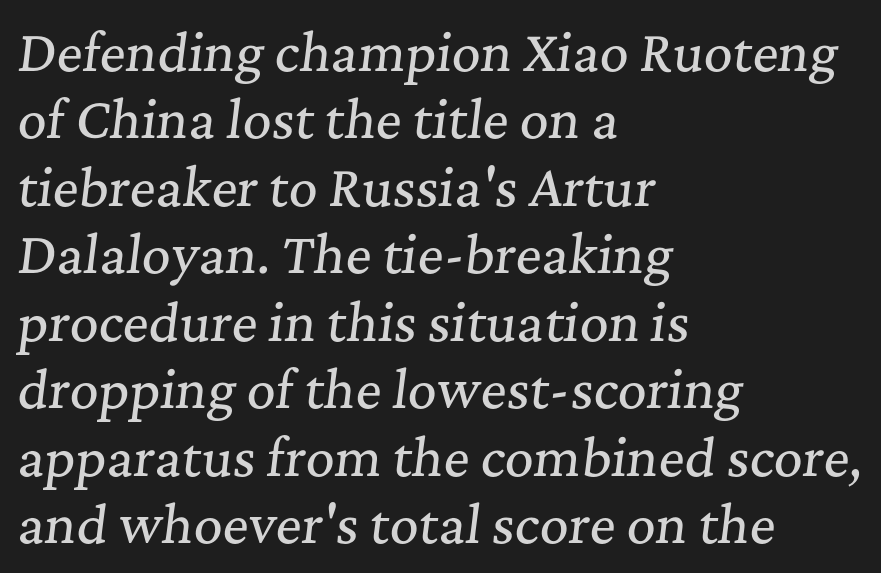
{"serif": "yes", "italic": "yes", "lean": "right", "slant_degrees": 7, "width": "normal", "stroke_contrast": "medium", "x_height": "medium", "monospaced": "no", "underline": "no", "align": "left", "line_spacing": "normal", "line_spacing_ratio": 1.35, "letter_spacing": "normal", "letter_spacing_em": 0.0, "glyph_px": 50}
